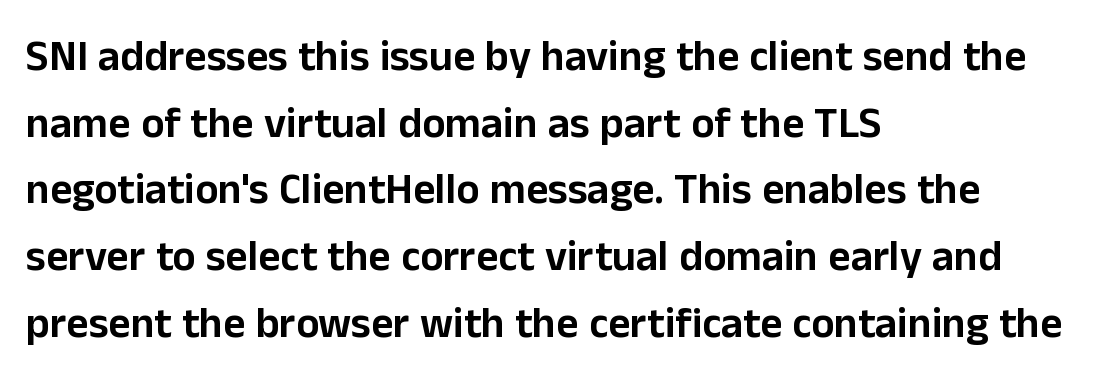
Character widths vary here, with narrow letters taking less room than wide ones. Clear beneath every line of the passage. Posture: straight, roman, zero tilt. Each line starts at the same left margin while the right side varies. Nothing unusual about the tracking: characters are spaced as the font intends.
